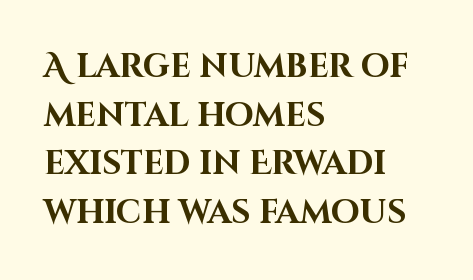
A roman cut, with each character standing at attention. Regarding serifs, this sample does without them. Its strokes are broad and dark, the hallmark of bold type. The passage is arranged the way most books set body copy — flush left.
